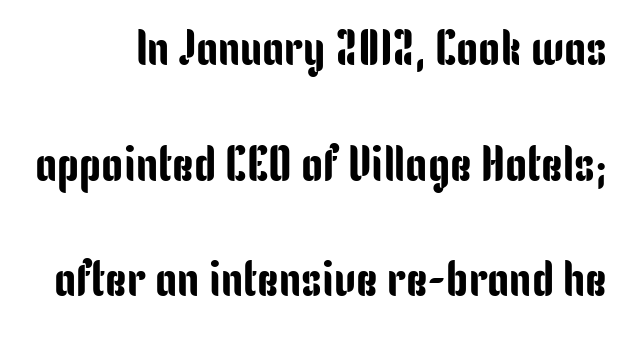
Q: Is the text italic (slanted)? A: No, it is upright.
Q: Is the typeface a serif or a sans-serif typeface? A: Sans-serif.
Q: Is the text underlined? A: No.
Q: Is the spacing between letters normal or unusually wide? A: Normal.
Q: Is the spacing between lines tight, normal or loose? A: Loose.
Q: Width (condensed, normal, or wide)? A: Condensed.
Q: Stroke contrast? A: Low.
Q: x-height? A: Medium.
Q: Monospaced? A: No.
